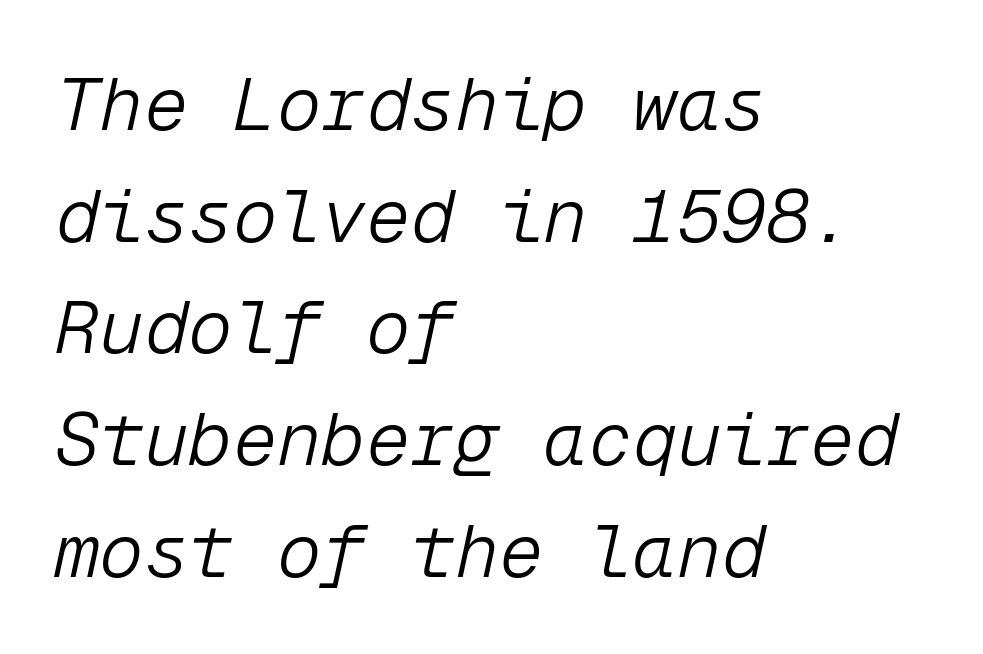
This block has exactly the height ordinary leading produces. Rule under the text: the space is simply empty. Every row of glyphs begins at an identical x-position on the left. Each letter, wide or thin by design, is forced into the same width here. You can tell it's italic because the verticals aren't actually vertical. Letters have the restrained weight of plain body copy at most.
